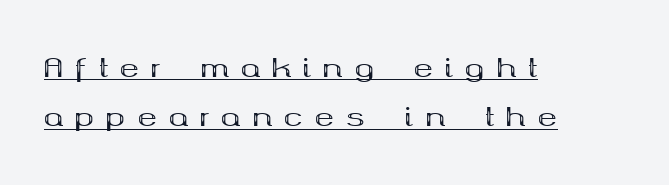
Q: Is the text bold? A: Yes.
Q: Is the text italic (slanted)? A: No, it is upright.
Q: Is the text underlined? A: Yes.
Q: How is the paragraph aligned? A: Left-aligned.
Q: Is the spacing between letters normal or unusually wide? A: Unusually wide.
